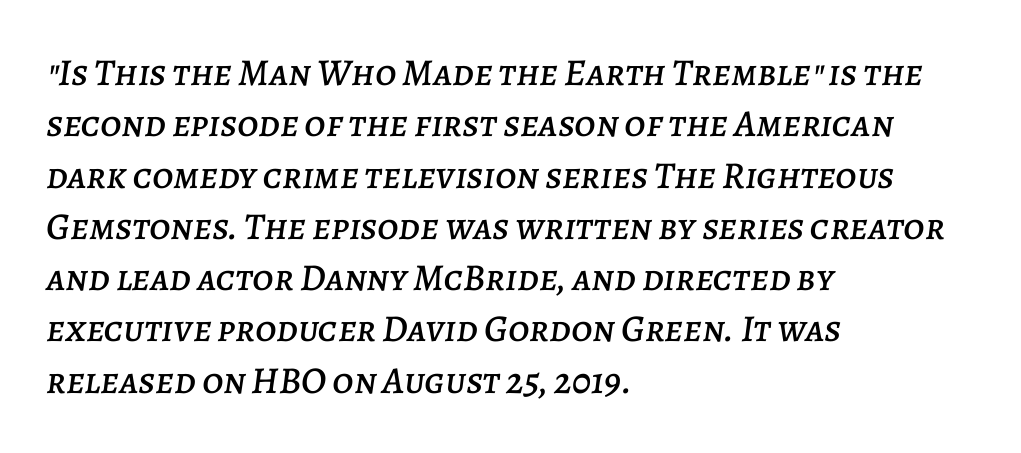
{"italic": "yes", "lean": "right", "slant_degrees": 7, "width": "normal", "stroke_contrast": "low", "x_height": "large", "monospaced": "no", "underline": "no", "align": "left", "line_spacing": "normal", "line_spacing_ratio": 1.35, "letter_spacing": "normal", "letter_spacing_em": 0.0, "glyph_px": 38}
